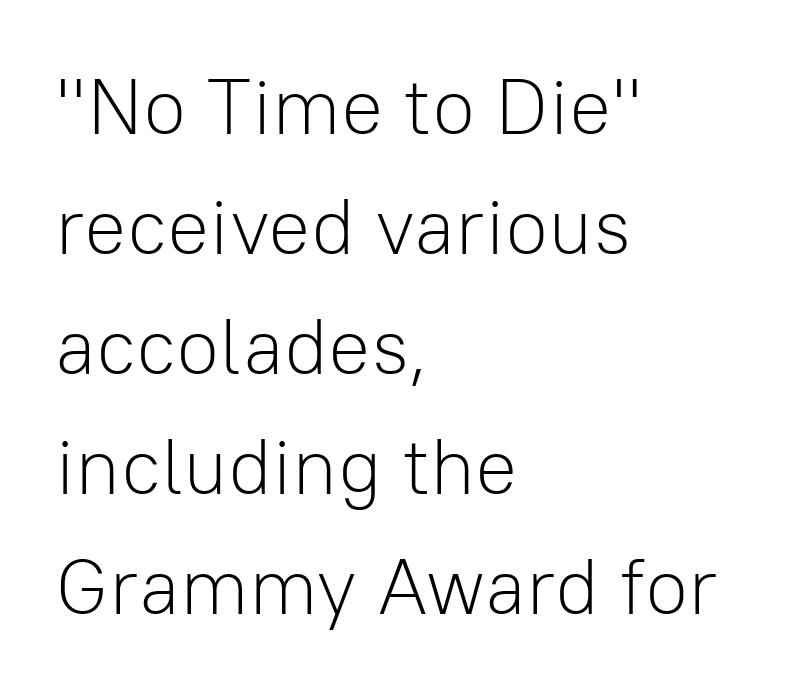
The image shows 79 px light sans-serif type, upright; set left-aligned, normal line spacing (1.52x), normal letter spacing, not underlined; low stroke contrast and a medium x-height.
